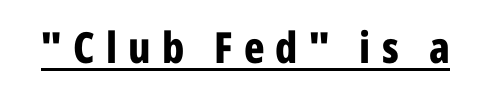
The image shows 43 px bold, condensed sans-serif type, upright; set unusually wide letter spacing (+0.26 em), underlined; low stroke contrast and a medium x-height.
